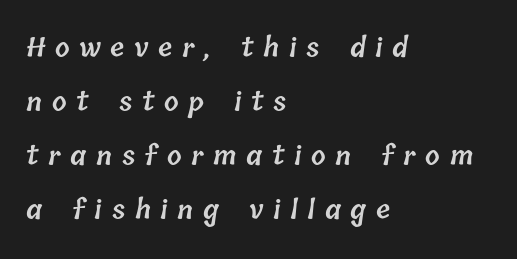
Each row of text sits above clean, open space. The glyphs have the mass of a demibold cut, below bold. Whoever set this chose breathing room over compactness in the vertical rhythm. Words appear elongated and porous because spacing is wide. The passage is arranged the way most books set body copy — flush left.
